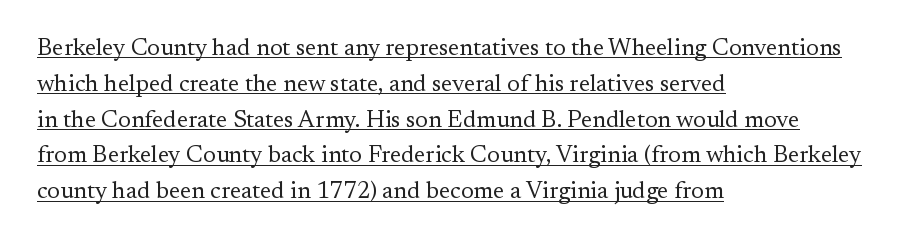
{"italic": "no", "bold": "no", "underline": "yes", "align": "left", "line_spacing": "normal", "line_spacing_ratio": 1.49, "letter_spacing": "normal", "letter_spacing_em": 0.0, "glyph_px": 24}
